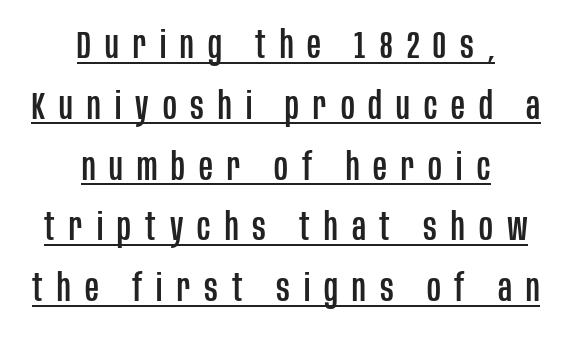
The image shows 38 px condensed sans-serif type, upright; set centered, normal line spacing (1.6x), unusually wide letter spacing (+0.37 em), underlined; low stroke contrast and a large x-height.
